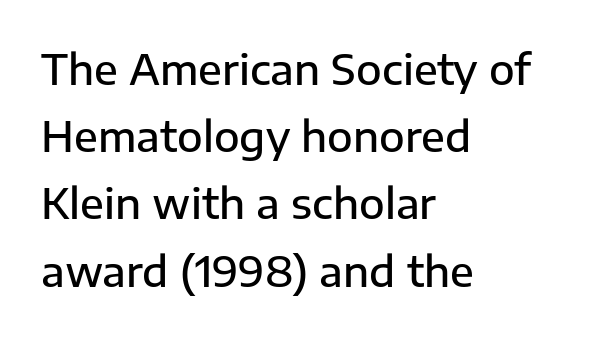
What weight is shown? A semibold, between regular and bold. Classification — sans serif. Do the letters lean? They stand straight. Where is the straight margin? On the left. Does extra space separate the letters? No, they use regular spacing. Decoration check: the copy has no underline.
